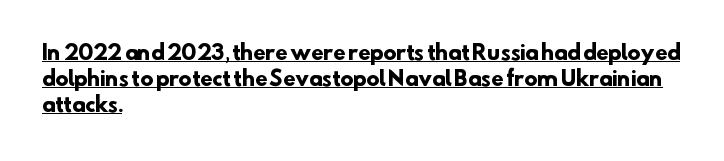
{"bold": "yes", "underline": "yes", "align": "left", "line_spacing": "normal", "line_spacing_ratio": 1.3, "letter_spacing": "normal", "letter_spacing_em": 0.0, "glyph_px": 20}
